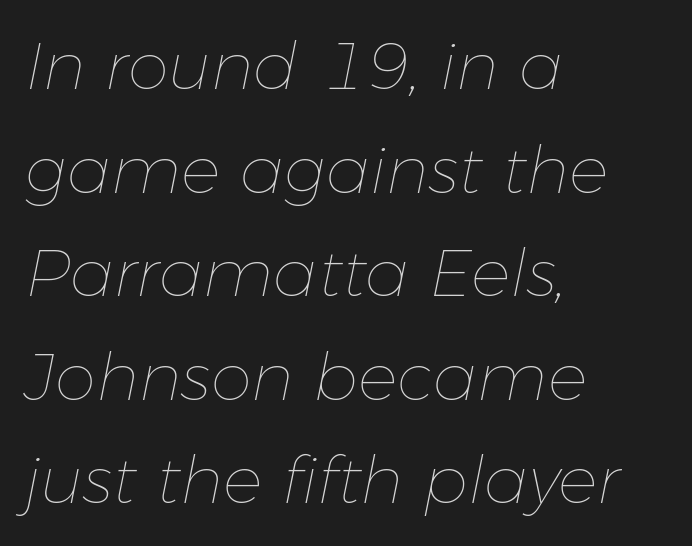
Q: Is the text bold? A: No.
Q: Is the text italic (slanted)? A: Yes, it leans right by about 11 degrees.
Q: Is the text underlined? A: No.
Q: How is the paragraph aligned? A: Left-aligned.
Q: Is the spacing between letters normal or unusually wide? A: Normal.
Q: Is the spacing between lines tight, normal or loose? A: Normal.
Q: Width (condensed, normal, or wide)? A: Normal.
Q: Stroke contrast? A: Low.
Q: x-height? A: Medium.
Q: Monospaced? A: No.
